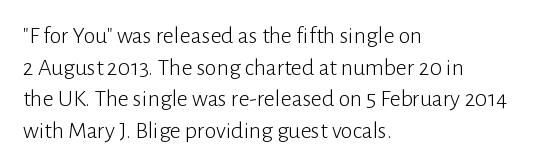
The image shows 24 px text type, upright; set left-aligned, normal line spacing (1.32x), normal letter spacing, not underlined.
